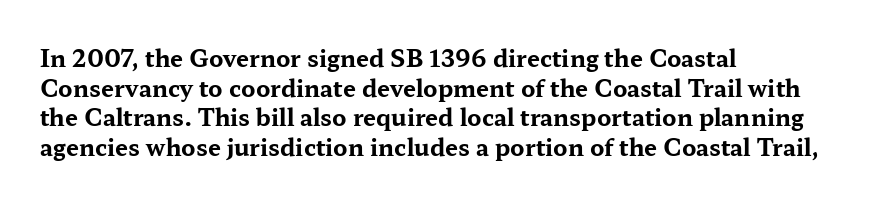
Is there any slant? The stems are plumb. Nothing unusual about the tracking: characters are spaced as the font intends. These words are printed bold, with thick strokes throughout. Evenly set lines give the paragraph a standard silhouette.
